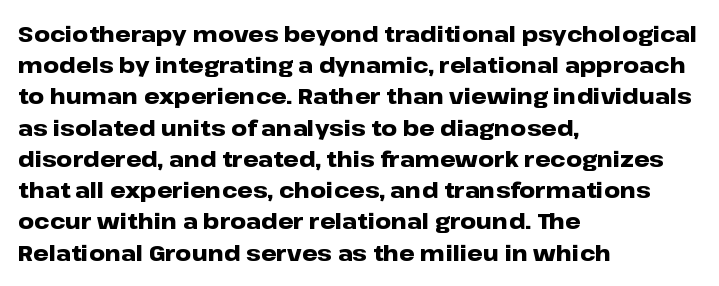
In CSS terms this would be text-align: left. Baseline-to-baseline distance is the conventional proportion of letter height. Notice how the stems are strictly vertical — no italics here. The space beneath each line is pristine and unruled. Spacing between characters is what you'd get straight out of the box. The passage shown is emphatically bold.
